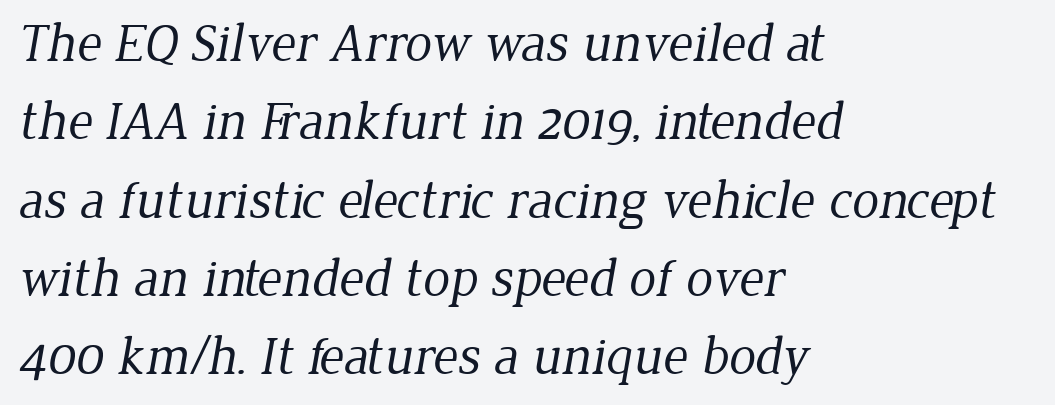
The image shows 54 px regular-weight serif type; set left-aligned, normal line spacing (1.45x), normal letter spacing, not underlined; low stroke contrast and a medium x-height.
